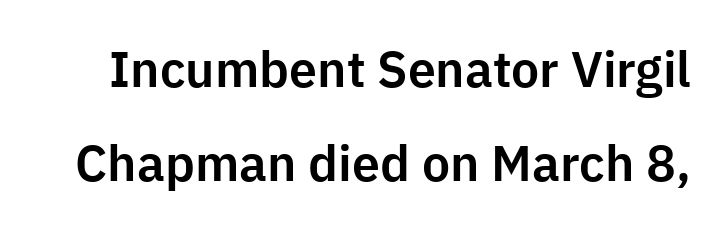
Q: Is the text italic (slanted)? A: No, it is upright.
Q: Is the typeface a serif or a sans-serif typeface? A: Sans-serif.
Q: Is the text underlined? A: No.
Q: Is the spacing between letters normal or unusually wide? A: Normal.
Q: Width (condensed, normal, or wide)? A: Normal.
Q: Stroke contrast? A: Low.
Q: x-height? A: Medium.
Q: Monospaced? A: No.
